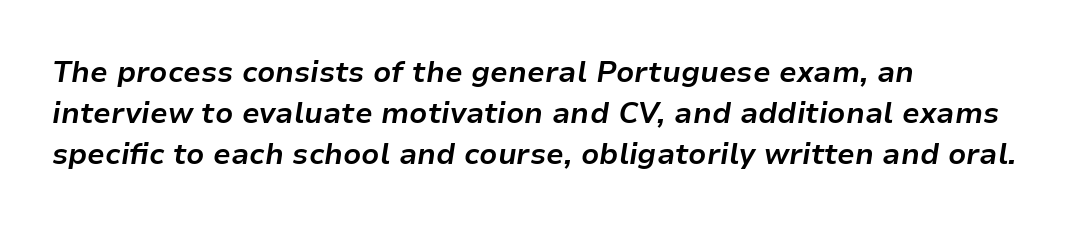
The image shows 29 px bold type, italic (leaning right); set left-aligned, normal line spacing (1.41x), normal letter spacing, not underlined; low stroke contrast and a medium x-height.
